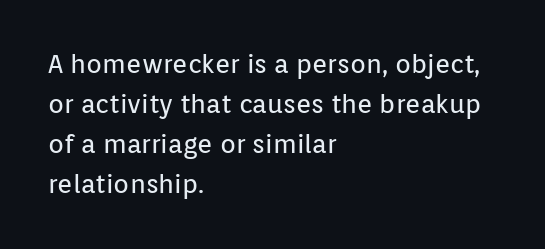
{"italic": "no", "bold": "no", "underline": "no", "align": "left", "line_spacing": "normal", "line_spacing_ratio": 1.54, "letter_spacing": "normal", "letter_spacing_em": 0.0, "glyph_px": 26}
